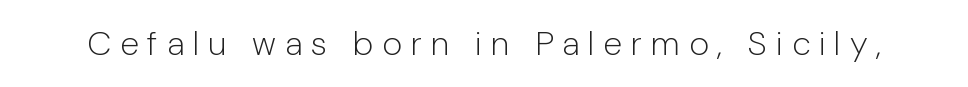
Note: no serifs on the glyphs. Think of a printed novel: that variable character pitch is what you see here. The strokes carry an ordinary text weight at most. The foot of each line stays bare and open. Is there any slant? The stems are plumb. The tracking reads as deliberately expanded to a designer's eye.
